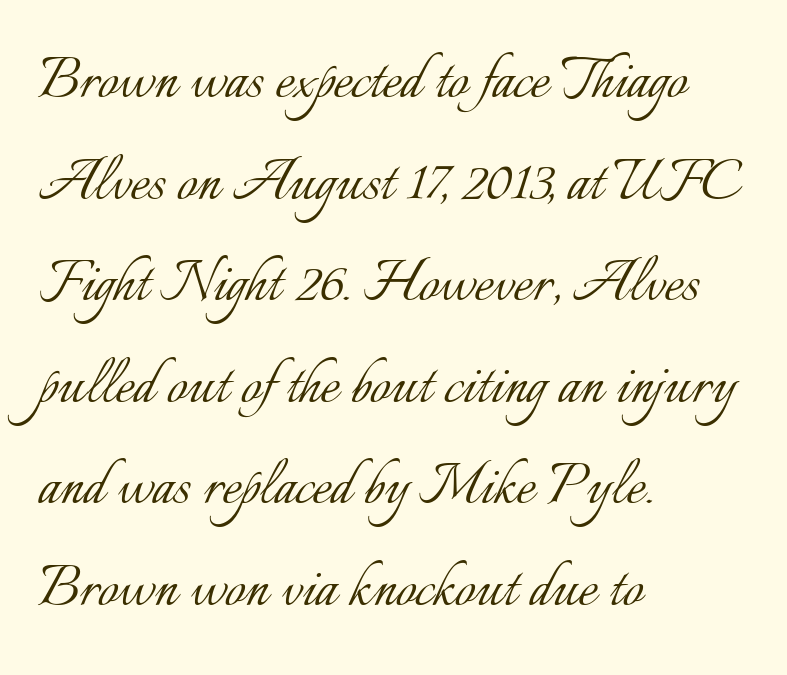
Q: Is the text bold? A: No.
Q: Is the text italic (slanted)? A: Yes.
Q: Is the text underlined? A: No.
Q: How is the paragraph aligned? A: Left-aligned.
Q: Is the spacing between letters normal or unusually wide? A: Normal.
Q: Is the spacing between lines tight, normal or loose? A: Normal.
Q: Width (condensed, normal, or wide)? A: Normal.
Q: Stroke contrast? A: Low.
Q: x-height? A: Small.
Q: Monospaced? A: No.
